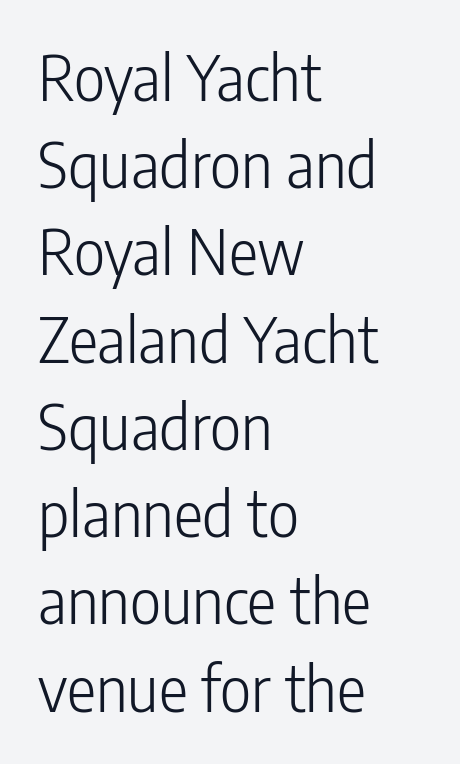
Q: Is the text bold? A: No.
Q: Is the text italic (slanted)? A: No, it is upright.
Q: Is the typeface a serif or a sans-serif typeface? A: Sans-serif.
Q: Is the text underlined? A: No.
Q: How is the paragraph aligned? A: Left-aligned.
Q: Is the spacing between letters normal or unusually wide? A: Normal.
Q: Is the spacing between lines tight, normal or loose? A: Normal.
Q: Width (condensed, normal, or wide)? A: Condensed.
Q: Stroke contrast? A: Low.
Q: x-height? A: Medium.
Q: Monospaced? A: No.
